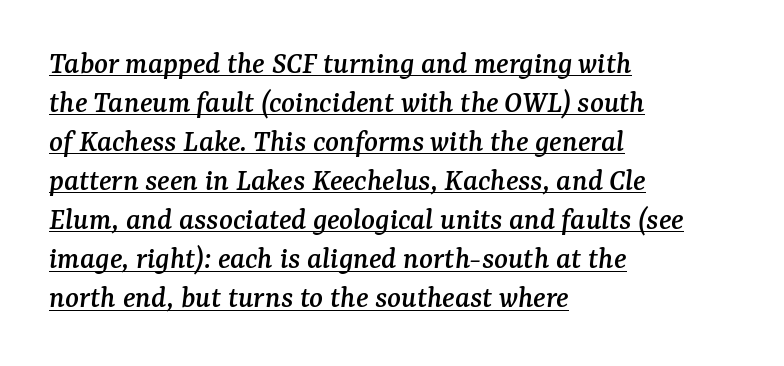
{"serif": "yes", "italic": "yes", "lean": "right", "slant_degrees": 7, "width": "normal", "stroke_contrast": "medium", "x_height": "medium", "monospaced": "no", "underline": "yes", "align": "left", "line_spacing_ratio": 1.22, "letter_spacing": "normal", "letter_spacing_em": 0.0, "glyph_px": 32}
